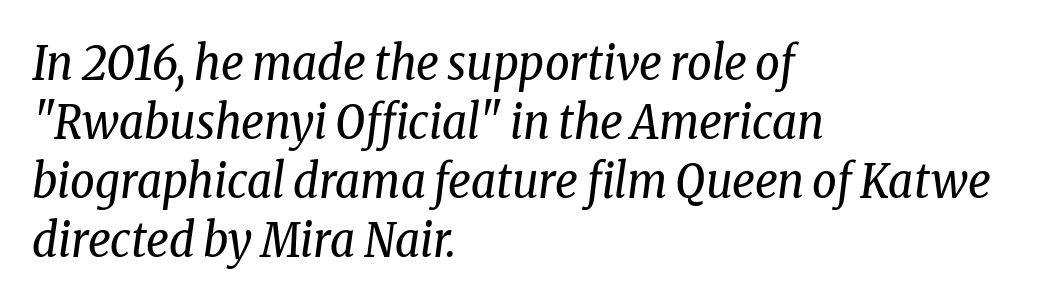
{"serif": "yes", "italic": "yes", "lean": "right", "slant_degrees": 8, "bold": "no", "weight": "regular", "width": "condensed", "stroke_contrast": "low", "x_height": "medium", "monospaced": "no", "underline": "no", "align": "left", "line_spacing_ratio": 1.23, "letter_spacing": "normal", "letter_spacing_em": 0.0, "glyph_px": 48}
